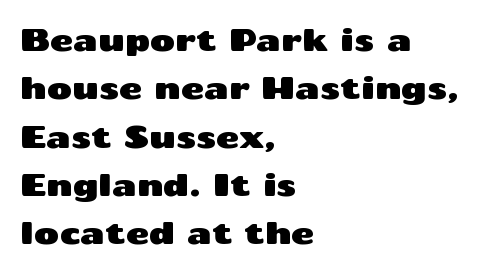
The image shows 31 px wide sans-serif type, upright; set left-aligned, normal line spacing (1.56x), normal letter spacing, not underlined; medium stroke contrast and a medium x-height.
